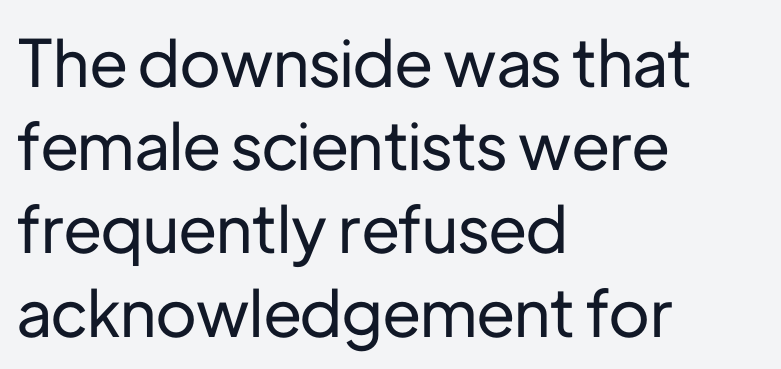
The image shows 65 px sans-serif type, upright; set left-aligned, normal line spacing (1.28x), normal letter spacing, not underlined; low stroke contrast and a medium x-height.
